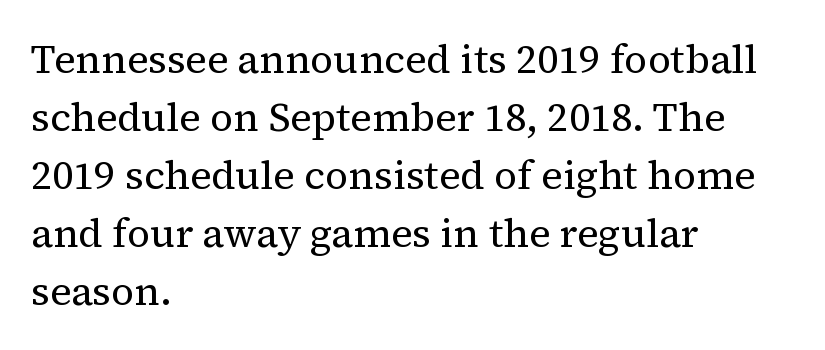
Horizontal alignment here is leftward, the default for most running prose. Leading matches the norm, producing a regular column. You can tell from the footed stems that serif type was used. The zone under the glyphs is completely vacant. Every stem runs plumb, perpendicular to the baseline.
